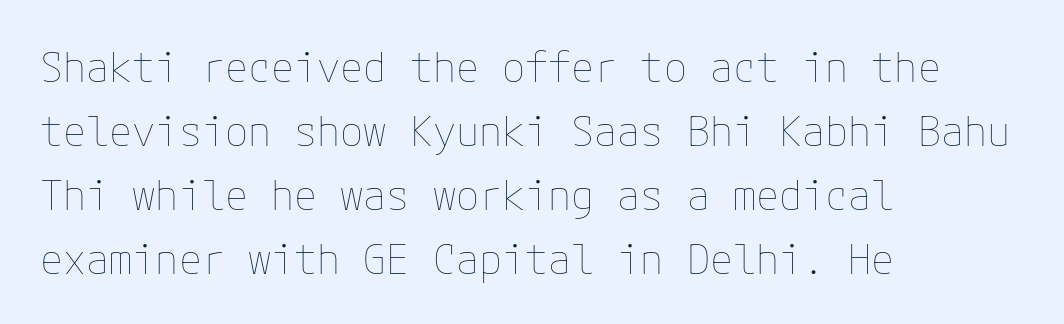
The image shows 42 px thin type, upright; set left-aligned, normal line spacing (1.52x), normal letter spacing, not underlined; low stroke contrast and a medium x-height.
